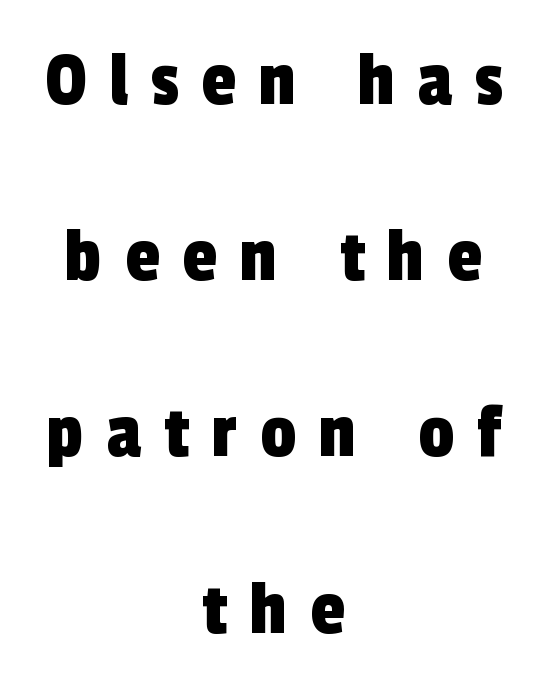
The image shows 79 px condensed sans-serif type; set centered, loose line spacing (2.23x), unusually wide letter spacing (+0.29 em), not underlined; a medium x-height.
